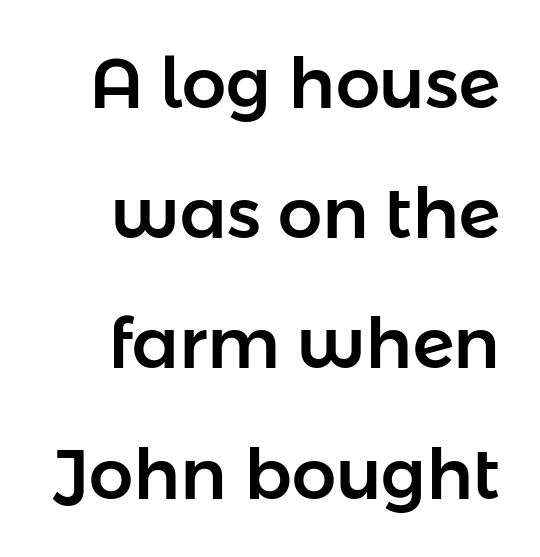
Q: Is the text italic (slanted)? A: No, it is upright.
Q: Is the typeface a serif or a sans-serif typeface? A: Sans-serif.
Q: Is the text underlined? A: No.
Q: Is the spacing between letters normal or unusually wide? A: Normal.
Q: Width (condensed, normal, or wide)? A: Normal.
Q: Stroke contrast? A: Low.
Q: x-height? A: Medium.
Q: Monospaced? A: No.
